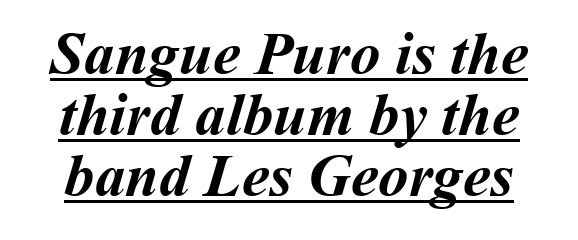
{"bold": "yes", "weight": "semibold", "width": "normal", "stroke_contrast": "medium", "x_height": "medium", "monospaced": "no", "underline": "yes", "line_spacing": "tight", "line_spacing_ratio": 1.0, "letter_spacing": "normal", "letter_spacing_em": 0.0, "glyph_px": 61}
